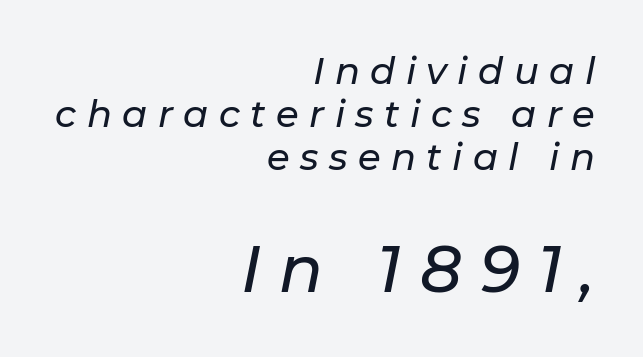
{"italic": "yes", "lean": "right", "slant_degrees": 11, "width": "normal", "stroke_contrast": "low", "x_height": "medium", "monospaced": "no", "underline": "no", "align": "right", "line_spacing_ratio": 1.16, "letter_spacing": "wide", "letter_spacing_em": 0.28, "larger_block": "second", "size_ratio": 1.76, "glyph_px": 65}
